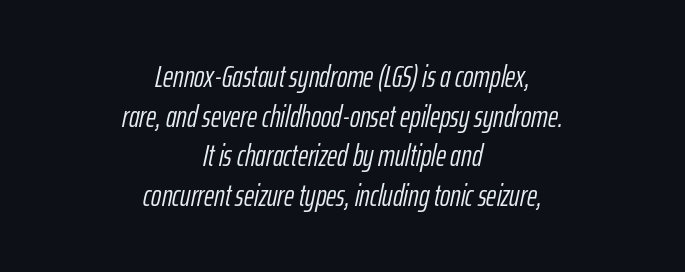
The image shows 31 px light, condensed type, italic (leaning right); set centered, normal line spacing (1.28x), normal letter spacing, not underlined; low stroke contrast and a medium x-height.
